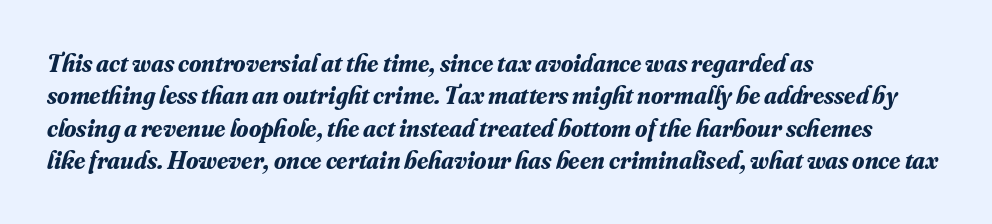
{"italic": "yes", "lean": "right", "slant_degrees": 16, "bold": "yes", "underline": "no", "align": "left", "line_spacing": "normal", "line_spacing_ratio": 1.3, "letter_spacing": "normal", "letter_spacing_em": 0.0, "glyph_px": 25}
